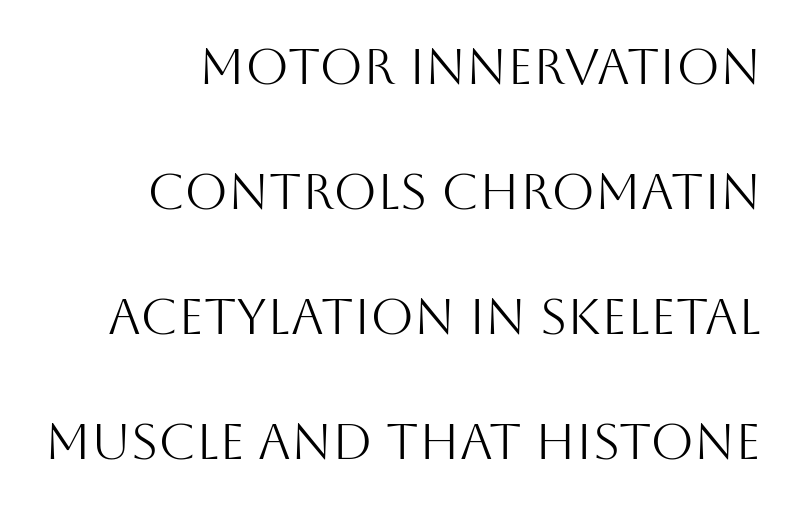
{"serif": "no", "italic": "no", "bold": "no", "weight": "light", "width": "normal", "stroke_contrast": "medium", "x_height": "large", "monospaced": "no", "underline": "no", "align": "right", "line_spacing": "loose", "line_spacing_ratio": 2.5, "letter_spacing": "normal", "letter_spacing_em": 0.0, "glyph_px": 50}
